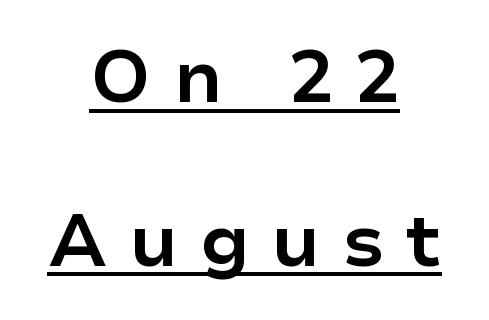
Someone cranked the tracking dial way up on this one. The paragraph has two soft edges and a firm central axis. The leading is generous, giving the passage an open texture. A typesetter would call this proportional, since set widths differ per character. The text was rendered using a sans face with plain stroke endings. Italic? Not at all — the glyphs are vertical.
